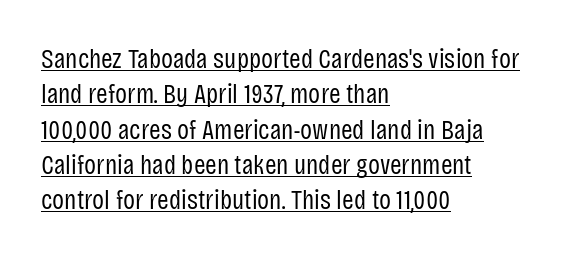
{"serif": "no", "italic": "no", "bold": "no", "weight": "regular", "width": "condensed", "stroke_contrast": "low", "x_height": "large", "monospaced": "no", "underline": "yes", "align": "left", "line_spacing": "normal", "line_spacing_ratio": 1.26, "letter_spacing": "normal", "letter_spacing_em": 0.0, "glyph_px": 28}
